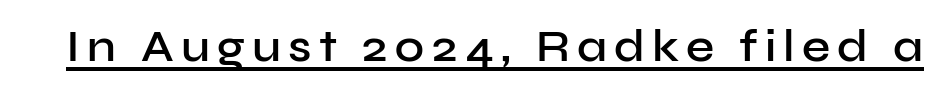
{"serif": "no", "italic": "no", "bold": "semi", "weight": "semibold", "width": "normal", "stroke_contrast": "low", "x_height": "medium", "monospaced": "no", "underline": "yes", "glyph_px": 45}
